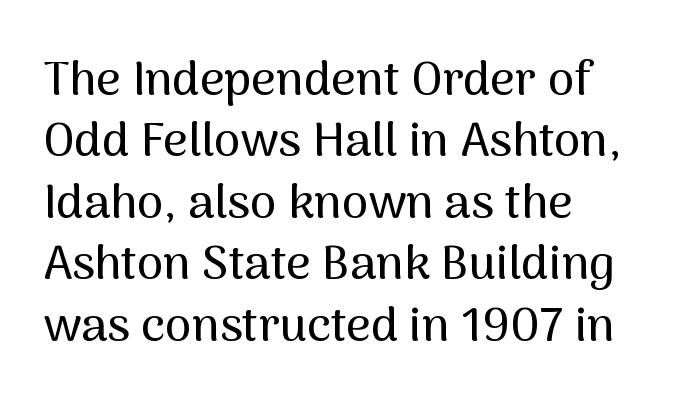
Q: Is the text italic (slanted)? A: No, it is upright.
Q: Is the typeface a serif or a sans-serif typeface? A: Sans-serif.
Q: Is the text underlined? A: No.
Q: How is the paragraph aligned? A: Left-aligned.
Q: Is the spacing between letters normal or unusually wide? A: Normal.
Q: Is the spacing between lines tight, normal or loose? A: Normal.
Q: Width (condensed, normal, or wide)? A: Normal.
Q: Stroke contrast? A: Medium.
Q: x-height? A: Medium.
Q: Monospaced? A: No.
